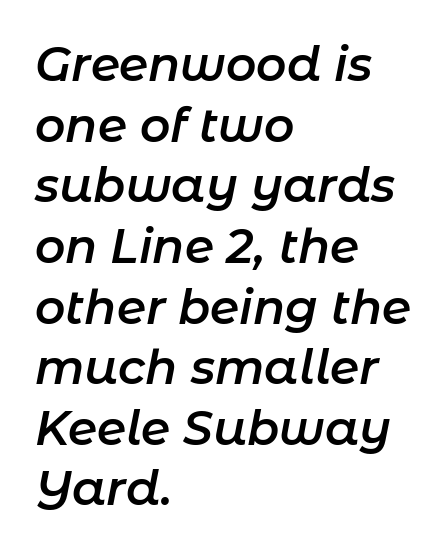
Each glyph is drawn with semibold strokes, heavier than normal yet not fully bold. Yep, that's italic — everything's leaning. The typesetter chose a ragged-right arrangement here. Compared with typical paragraphs, the rows here are spaced about the same. Rule under the text: the space is simply empty. Spacing verdict: proportional, widths tailored to each character.
